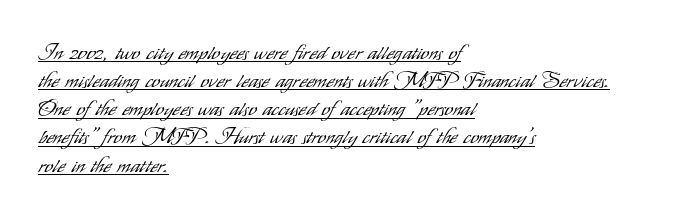
{"bold": "no", "underline": "yes", "align": "left", "line_spacing": "normal", "line_spacing_ratio": 1.34, "letter_spacing": "normal", "letter_spacing_em": 0.0, "glyph_px": 21}
